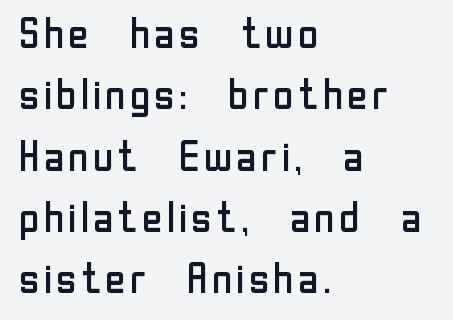
The image shows 42 px regular-weight sans-serif type, upright; set left-aligned, normal line spacing (1.46x), normal letter spacing, not underlined; low stroke contrast and a medium x-height.
